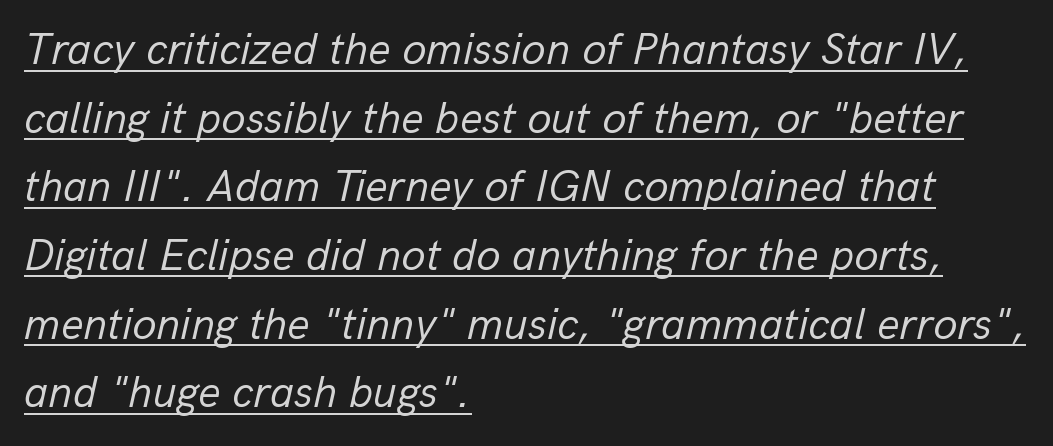
Q: Is the text bold? A: No.
Q: Is the text italic (slanted)? A: Yes, it leans right by about 13 degrees.
Q: Is the text underlined? A: Yes.
Q: How is the paragraph aligned? A: Left-aligned.
Q: Is the spacing between letters normal or unusually wide? A: Normal.
Q: Is the spacing between lines tight, normal or loose? A: Normal.
Q: Width (condensed, normal, or wide)? A: Normal.
Q: Stroke contrast? A: Low.
Q: x-height? A: Medium.
Q: Monospaced? A: No.
